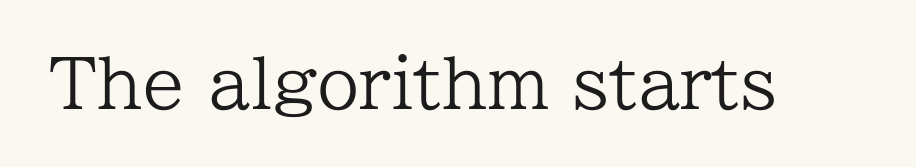
The image shows 68 px regular-weight serif type, upright; set normal letter spacing, not underlined; low stroke contrast and a medium x-height.
